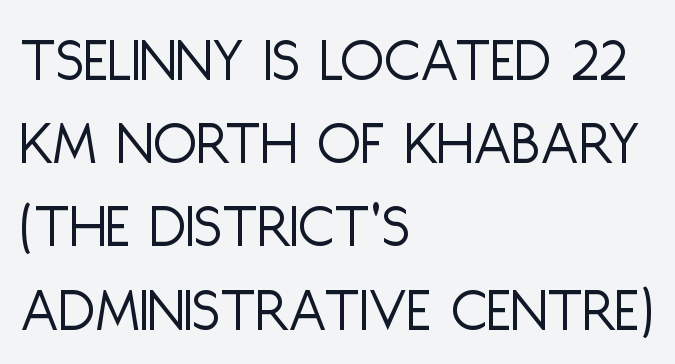
Between one letter and the next there's only the usual sliver of space. Leading: standard. The specimen omits any rule beneath the text block's lines. A typesetter would call this proportional, since set widths differ per character. A light-to-regular cut is what we see here.
